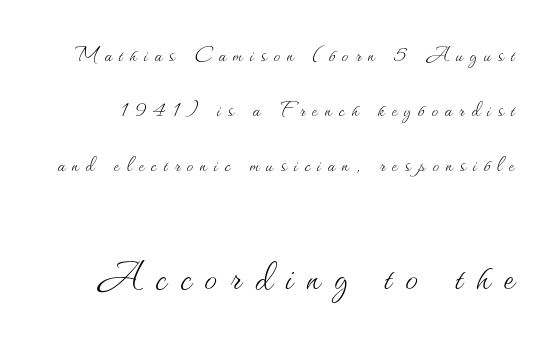
The image shows 51 px thin type; set loose line spacing (2.12x), unusually wide letter spacing (+0.27 em), not underlined; the second (bottom) block is 1.96x larger; medium stroke contrast and a small x-height.
